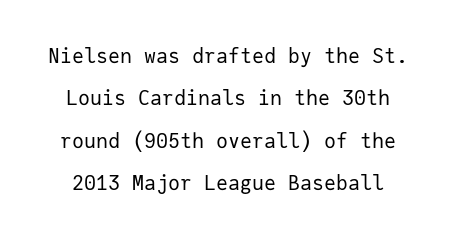
Q: Is the text bold? A: No.
Q: Is the text italic (slanted)? A: No, it is upright.
Q: Is the text underlined? A: No.
Q: Is the spacing between letters normal or unusually wide? A: Normal.
Q: Is the spacing between lines tight, normal or loose? A: Loose.
